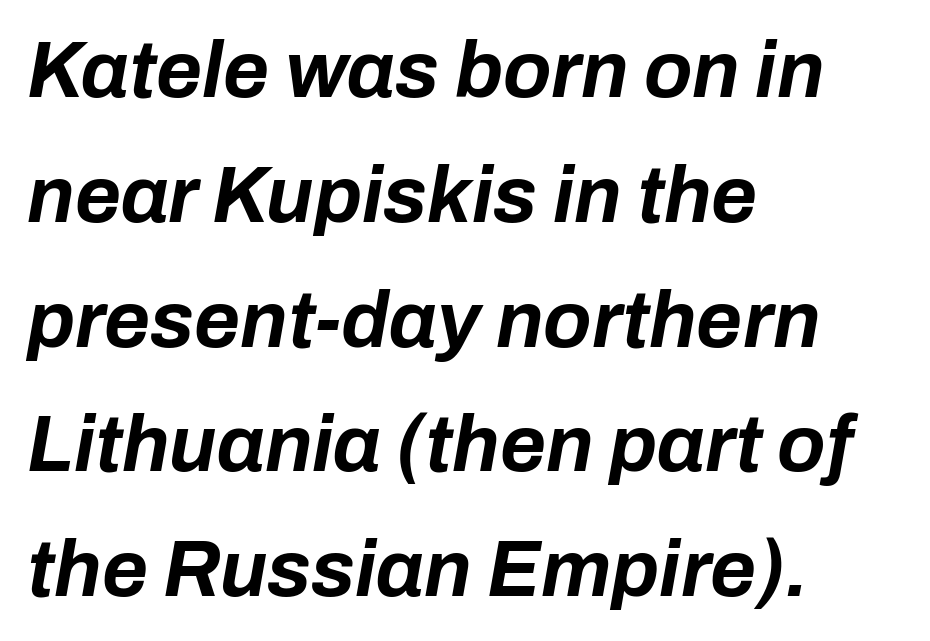
The passage shown is not underscored anywhere. Whoever set this chose a conventional vertical rhythm. Think of a printed novel: that variable character pitch is what you see here. What weight is shown? A full bold with thick strokes. Short and long lines alike share a common starting point at left.
